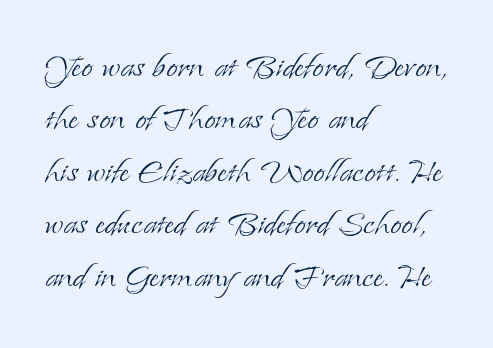
The image shows 41 px light serif type; set left-aligned, normal line spacing (1.28x), normal letter spacing, not underlined; low stroke contrast and a small x-height.
